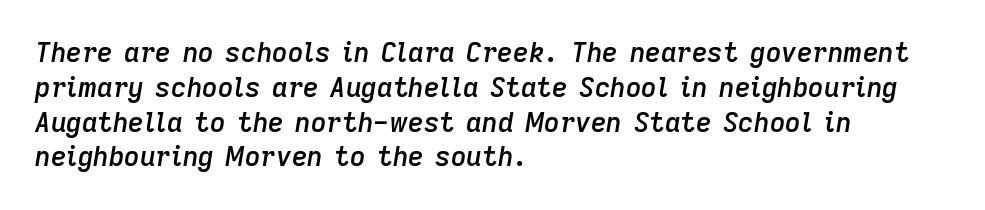
The image shows 27 px text type, italic (leaning right); set left-aligned, normal line spacing (1.29x), normal letter spacing, not underlined.
